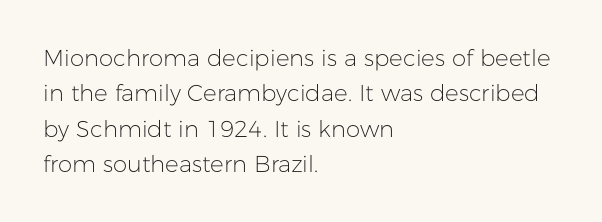
The face looks like a standard text weight, possibly lighter. Vertical strokes here are truly vertical. These lines keep a tight, regular rhythm from letter to letter. Leading matches the norm, producing a regular column. Left-aligned paragraph, ragged on the right. The space directly below the letters is spotless.
